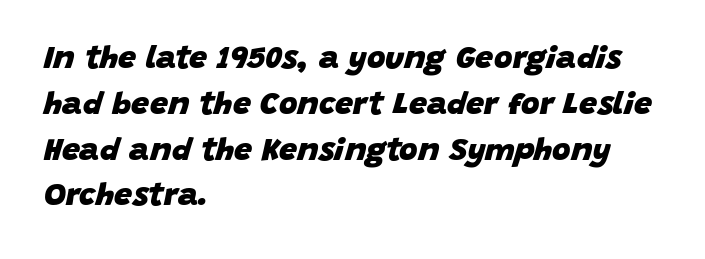
Character widths vary here, with narrow letters taking less room than wide ones. You can tell it's italic because the verticals aren't actually vertical. The horizontal fit of the characters is conventional and even. The baseline area is clear.
